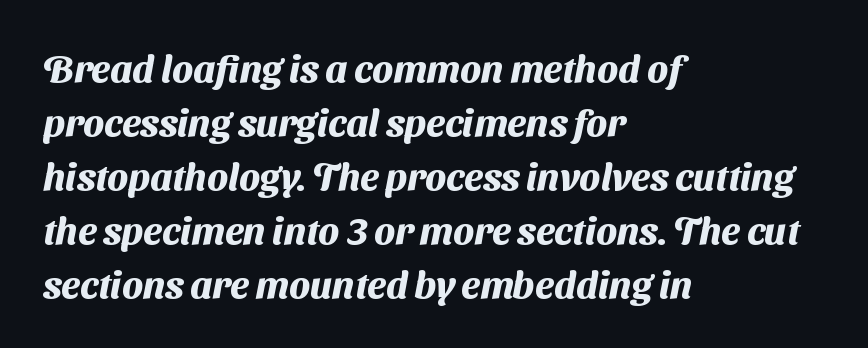
The image shows 38 px heavy sans-serif type; set left-aligned, normal line spacing (1.42x), normal letter spacing, not underlined; medium stroke contrast and a medium x-height.
